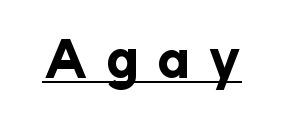
Q: Is the text bold? A: Yes.
Q: Is the text italic (slanted)? A: No, it is upright.
Q: Is the typeface a serif or a sans-serif typeface? A: Sans-serif.
Q: Is the text underlined? A: Yes.
Q: Is the spacing between letters normal or unusually wide? A: Unusually wide.
Q: Width (condensed, normal, or wide)? A: Normal.
Q: Stroke contrast? A: Low.
Q: x-height? A: Medium.
Q: Monospaced? A: No.
